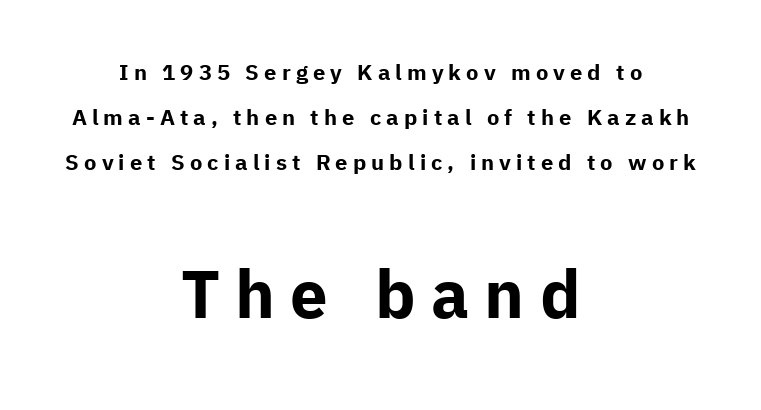
The image shows 67 px bold sans-serif type, upright; set centered, loose line spacing (2.04x), unusually wide letter spacing (+0.23 em), not underlined; the second (bottom) block is 3.05x larger; low stroke contrast and a medium x-height.
